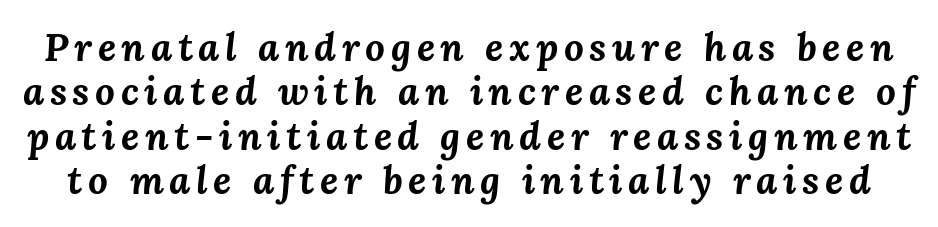
Q: Is the text bold? A: Yes.
Q: Is the text italic (slanted)? A: Yes, it leans right by about 3 degrees.
Q: Is the text underlined? A: No.
Q: Is the spacing between lines tight, normal or loose? A: Tight.
Q: Width (condensed, normal, or wide)? A: Normal.
Q: Stroke contrast? A: Medium.
Q: x-height? A: Medium.
Q: Monospaced? A: No.
